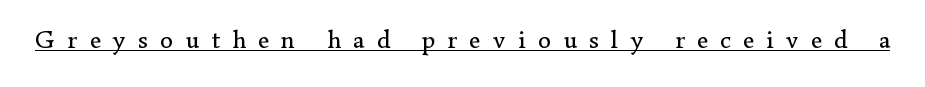
Q: Is the text bold? A: No.
Q: Is the text italic (slanted)? A: No, it is upright.
Q: Is the text underlined? A: Yes.
Q: Is the spacing between letters normal or unusually wide? A: Unusually wide.
